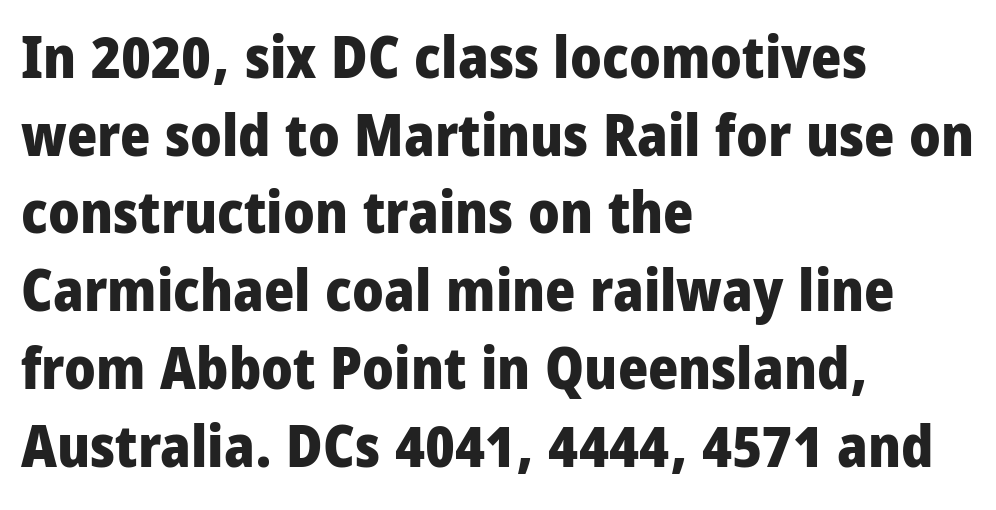
{"serif": "no", "italic": "no", "bold": "yes", "weight": "heavy", "width": "condensed", "stroke_contrast": "low", "x_height": "large", "monospaced": "no", "underline": "no", "align": "left", "line_spacing": "normal", "line_spacing_ratio": 1.34, "letter_spacing": "normal", "letter_spacing_em": 0.0, "glyph_px": 58}
